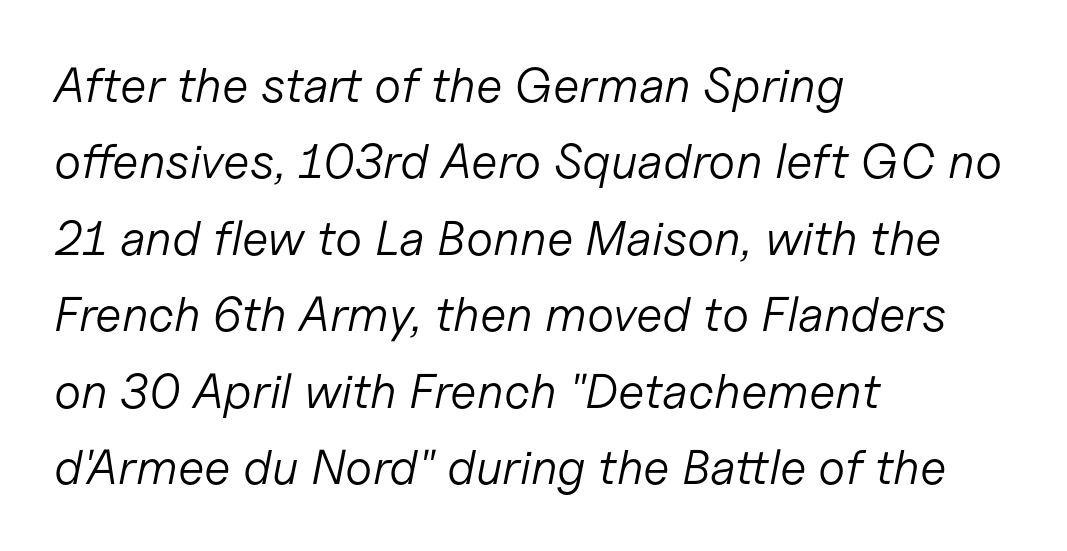
The image shows 49 px light type, italic (leaning right); set left-aligned, normal line spacing (1.56x), normal letter spacing, not underlined; low stroke contrast and a medium x-height.
